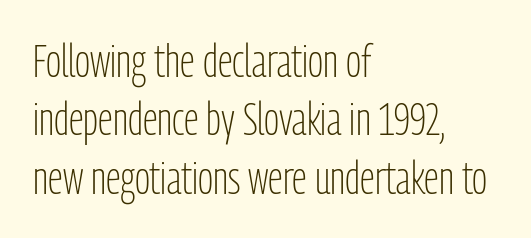
Ordinary non-slanted type is in use. Type style note: lacks serifs. The typeface has the unassuming heft of standard copy or less. Underline: absent. Summary of vertical rhythm: regular, with standard interline spacing. The tracking reads as untouched default to a designer's eye.
